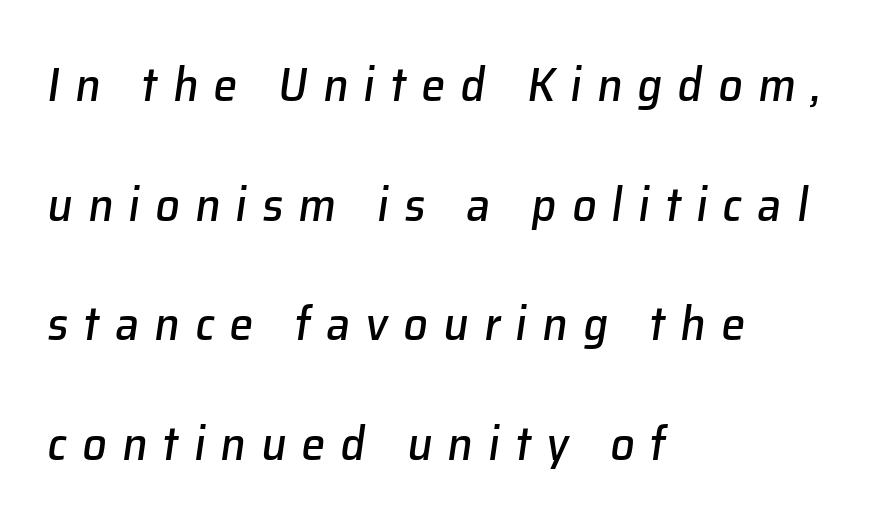
{"italic": "yes", "lean": "right", "slant_degrees": 8, "width": "normal", "stroke_contrast": "low", "x_height": "medium", "monospaced": "no", "underline": "no", "align": "left", "line_spacing": "loose", "line_spacing_ratio": 2.49, "letter_spacing": "wide", "letter_spacing_em": 0.32, "glyph_px": 48}
